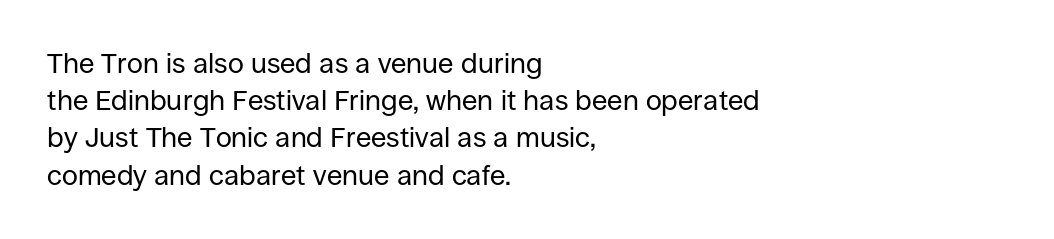
Q: Is the text bold? A: No.
Q: Is the text italic (slanted)? A: No, it is upright.
Q: Is the typeface a serif or a sans-serif typeface? A: Sans-serif.
Q: Is the text underlined? A: No.
Q: How is the paragraph aligned? A: Left-aligned.
Q: Is the spacing between letters normal or unusually wide? A: Normal.
Q: Is the spacing between lines tight, normal or loose? A: Normal.
Q: Width (condensed, normal, or wide)? A: Normal.
Q: Stroke contrast? A: Low.
Q: x-height? A: Large.
Q: Monospaced? A: No.
